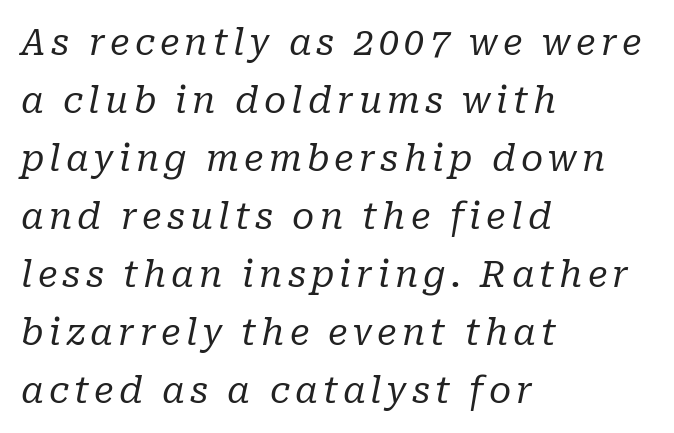
The image shows 36 px regular-weight serif type, italic (leaning right); set left-aligned, normal line spacing (1.61x), not underlined; low stroke contrast and a medium x-height.
